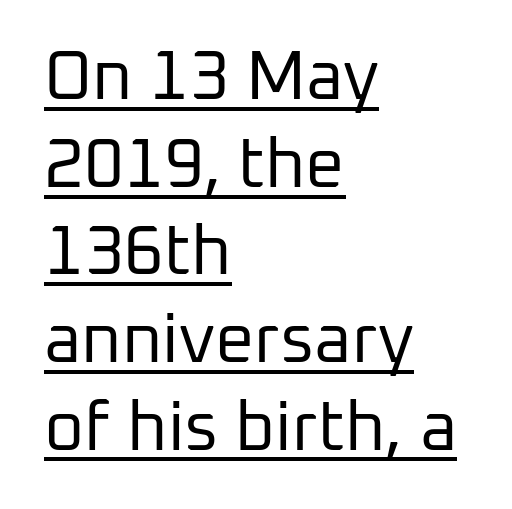
The image shows 69 px regular-weight sans-serif type, upright; set left-aligned, normal line spacing (1.27x), normal letter spacing, underlined; low stroke contrast and a medium x-height.
